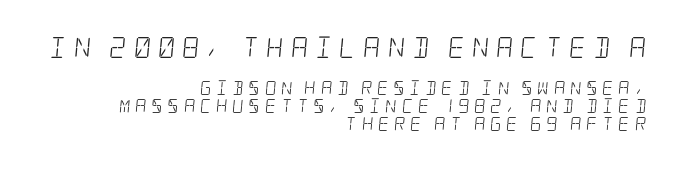
Q: Is the text bold? A: No.
Q: Is the text underlined? A: No.
Q: How is the paragraph aligned? A: Right-aligned.
Q: Is the spacing between letters normal or unusually wide? A: Unusually wide.
Q: Is the spacing between lines tight, normal or loose? A: Normal.
Q: Which block of text is set in a larger size, the first (top) or the second (bottom)? A: The first (top) one.
